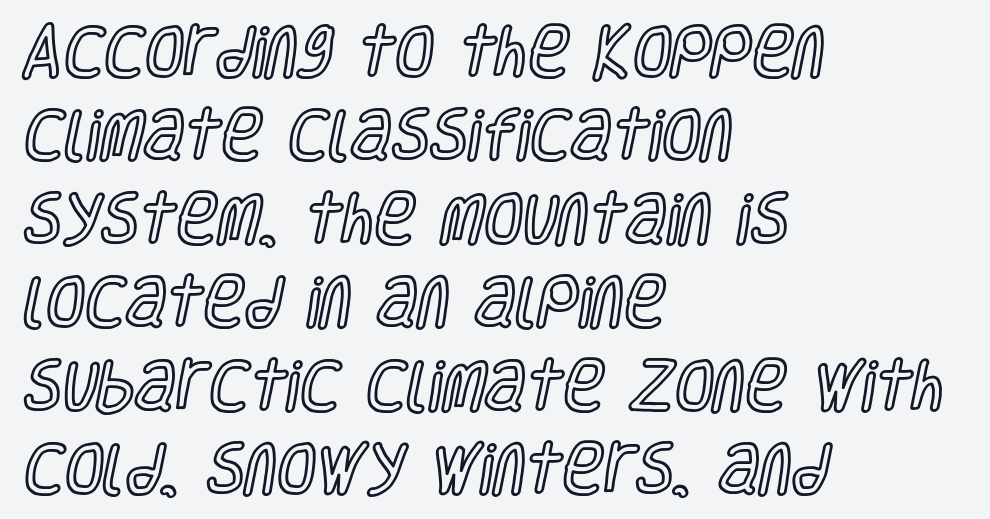
The image shows 56 px condensed type; set left-aligned, normal line spacing (1.49x), normal letter spacing, not underlined; a large x-height.
